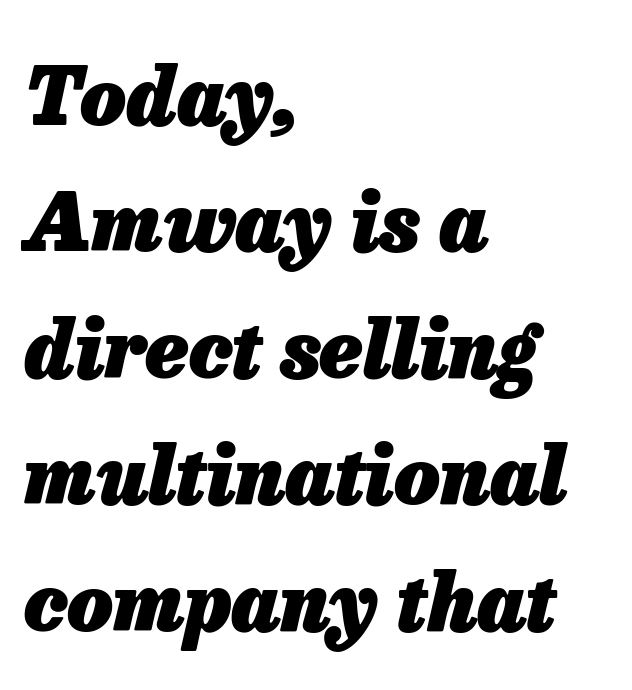
Weight: bold. One glance says typical: line gaps are just what's usual. Italic? Definitely — the glyphs are oblique. The letters advance in unequal steps, a hallmark of proportional type. Spacing between characters is what you'd get straight out of the box. Rule under the text: the space is simply empty.
